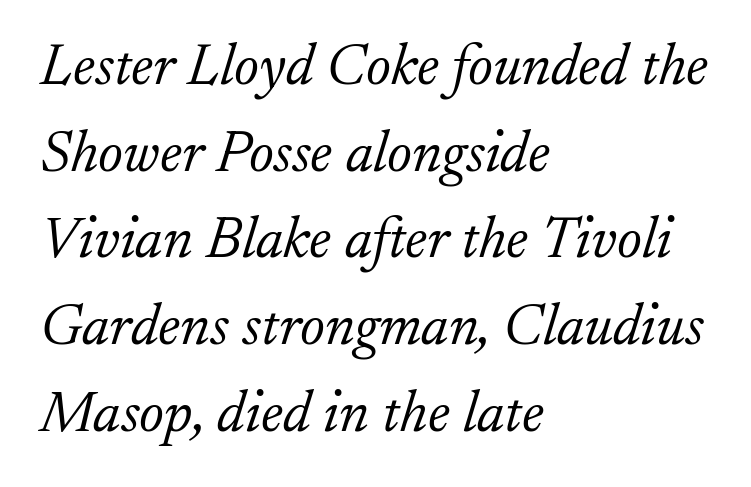
Observe the lean: these are italic letterforms. Each letter keeps its own natural width here, so spacing adapts to shape. Where is the straight margin? On the left. The space directly below the letters is spotless. The face used here is rendered with its standard letterfit.
